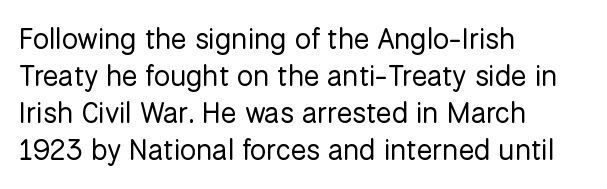
Q: Is the text bold? A: No.
Q: Is the text italic (slanted)? A: No, it is upright.
Q: Is the typeface a serif or a sans-serif typeface? A: Sans-serif.
Q: Is the text underlined? A: No.
Q: How is the paragraph aligned? A: Left-aligned.
Q: Is the spacing between letters normal or unusually wide? A: Normal.
Q: Is the spacing between lines tight, normal or loose? A: Normal.
Q: Width (condensed, normal, or wide)? A: Normal.
Q: Stroke contrast? A: Low.
Q: x-height? A: Medium.
Q: Monospaced? A: No.
